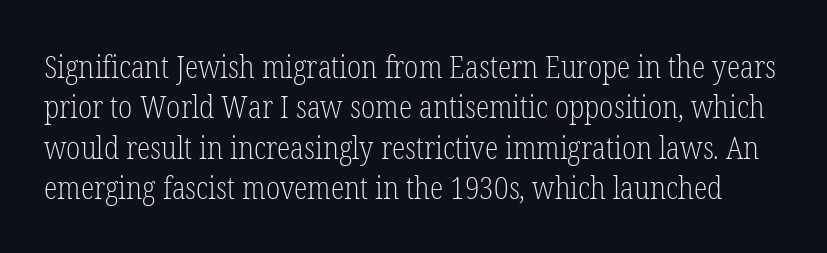
The image shows 31 px light, condensed serif type, upright; set normal line spacing (1.3x), normal letter spacing, not underlined; low stroke contrast and a medium x-height.
